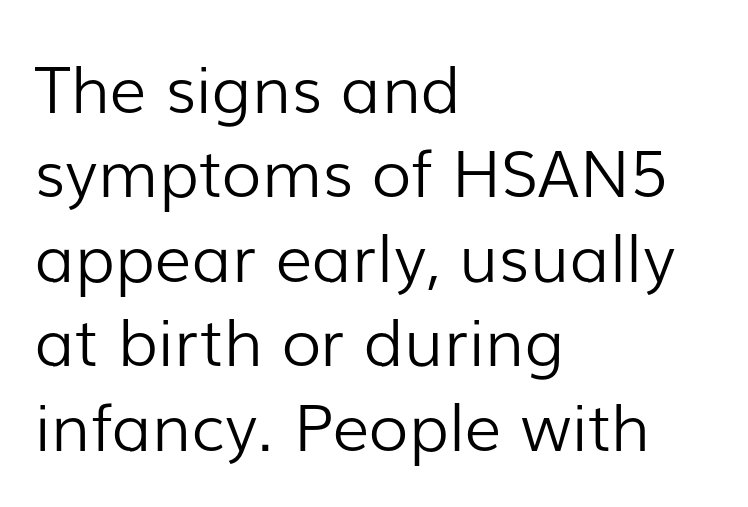
The image shows 65 px light sans-serif type, upright; set left-aligned, normal line spacing (1.3x), normal letter spacing, not underlined; low stroke contrast and a medium x-height.
